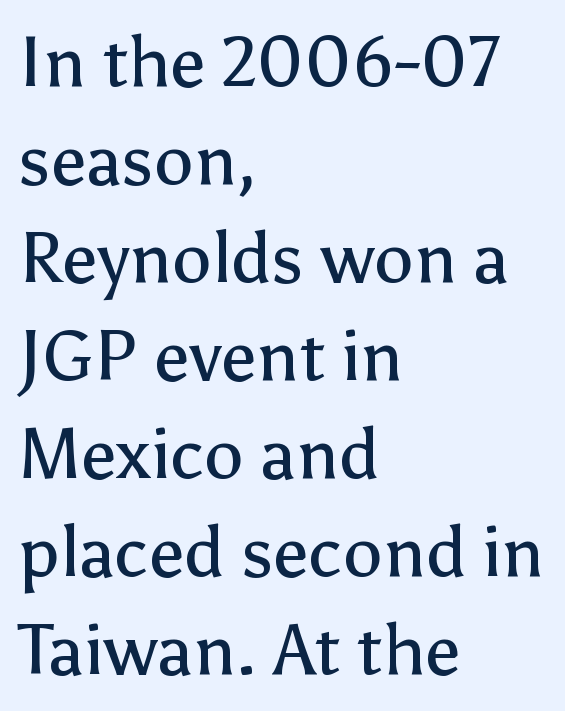
{"serif": "no", "italic": "no", "bold": "no", "weight": "regular", "width": "normal", "stroke_contrast": "low", "x_height": "medium", "monospaced": "no", "underline": "no", "align": "left", "line_spacing": "normal", "line_spacing_ratio": 1.38, "letter_spacing": "normal", "letter_spacing_em": 0.0, "glyph_px": 71}
